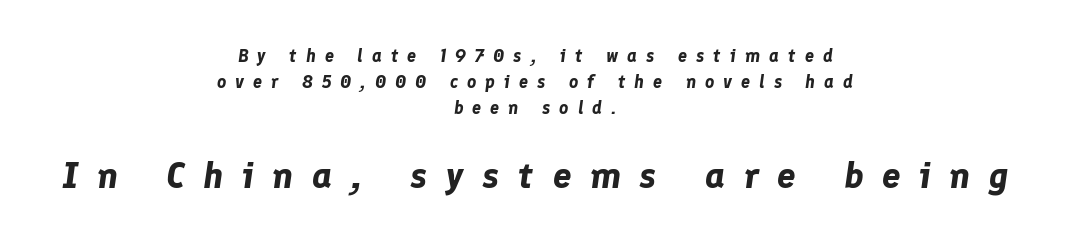
You can tell it's italic because the verticals aren't actually vertical. Descender tails drop into unmarked territory. The letters are spread apart with noticeably loose tracking. Regular leading. The composition opens small and finishes big. The passage shown is typed in a proportional face where columns would drift.
